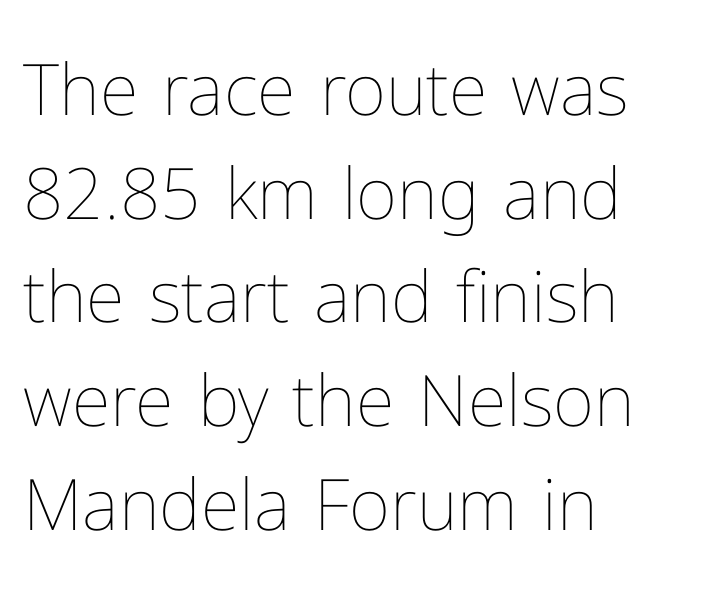
Q: Is the text bold? A: No.
Q: Is the text italic (slanted)? A: No, it is upright.
Q: Is the text underlined? A: No.
Q: How is the paragraph aligned? A: Left-aligned.
Q: Is the spacing between letters normal or unusually wide? A: Normal.
Q: Is the spacing between lines tight, normal or loose? A: Normal.
Q: Width (condensed, normal, or wide)? A: Normal.
Q: Stroke contrast? A: Low.
Q: x-height? A: Medium.
Q: Monospaced? A: No.
